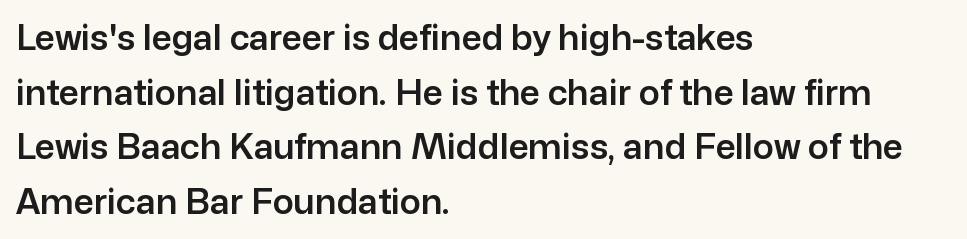
{"serif": "no", "italic": "no", "width": "normal", "stroke_contrast": "low", "x_height": "medium", "monospaced": "no", "underline": "no", "align": "left", "line_spacing": "normal", "line_spacing_ratio": 1.56, "letter_spacing": "normal", "letter_spacing_em": 0.0, "glyph_px": 35}
